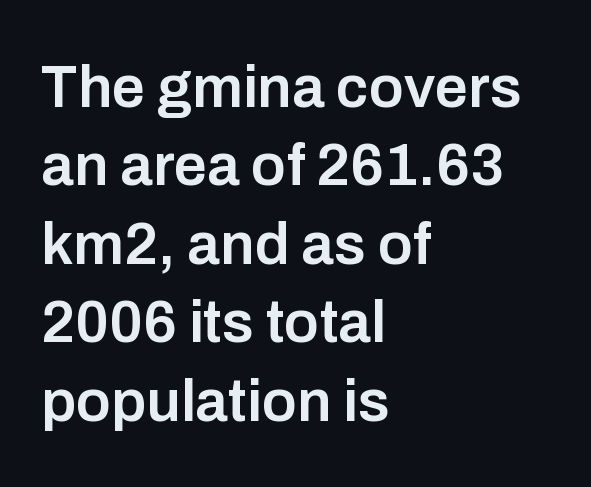
Q: Is the text bold? A: Semi-bold.
Q: Is the text italic (slanted)? A: No, it is upright.
Q: Is the typeface a serif or a sans-serif typeface? A: Sans-serif.
Q: Is the text underlined? A: No.
Q: How is the paragraph aligned? A: Left-aligned.
Q: Is the spacing between letters normal or unusually wide? A: Normal.
Q: Is the spacing between lines tight, normal or loose? A: Normal.
Q: Width (condensed, normal, or wide)? A: Normal.
Q: Stroke contrast? A: Low.
Q: x-height? A: Medium.
Q: Monospaced? A: No.
